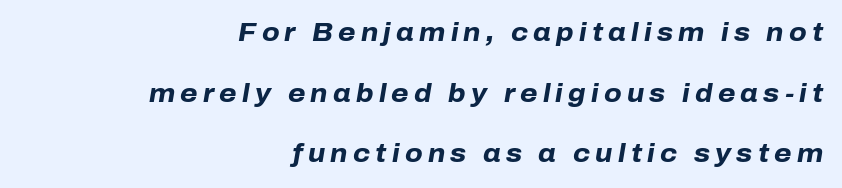
Q: Is the text bold? A: Yes.
Q: Is the text italic (slanted)? A: Yes, it leans right by about 10 degrees.
Q: Is the text underlined? A: No.
Q: How is the paragraph aligned? A: Right-aligned.
Q: Is the spacing between letters normal or unusually wide? A: Unusually wide.
Q: Is the spacing between lines tight, normal or loose? A: Loose.
